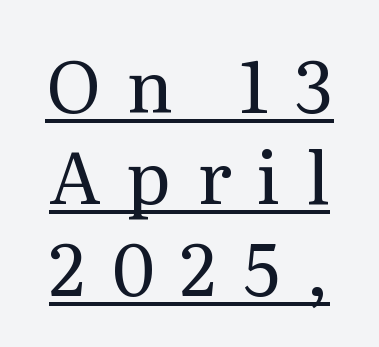
{"serif": "yes", "italic": "no", "bold": "no", "weight": "regular", "width": "normal", "stroke_contrast": "medium", "x_height": "medium", "monospaced": "no", "underline": "yes", "line_spacing": "normal", "line_spacing_ratio": 1.27, "letter_spacing": "wide", "letter_spacing_em": 0.36, "glyph_px": 72}
